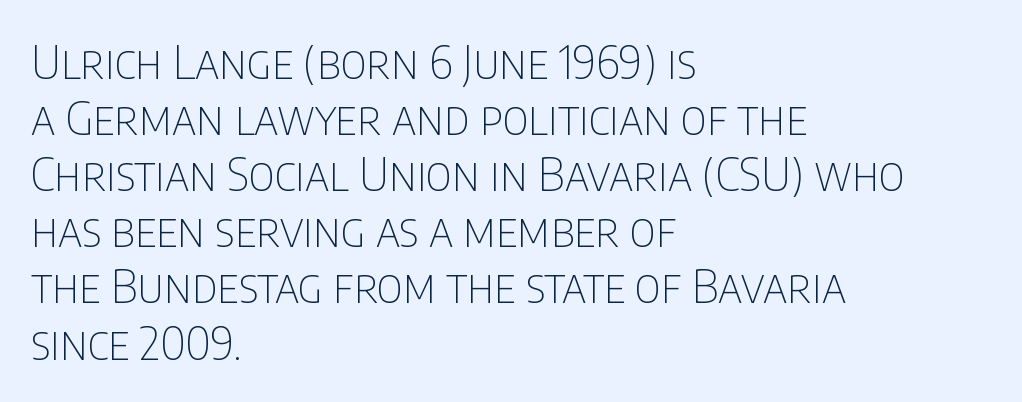
Q: Is the text bold? A: No.
Q: Is the text italic (slanted)? A: No, it is upright.
Q: Is the typeface a serif or a sans-serif typeface? A: Sans-serif.
Q: Is the text underlined? A: No.
Q: How is the paragraph aligned? A: Left-aligned.
Q: Is the spacing between letters normal or unusually wide? A: Normal.
Q: Width (condensed, normal, or wide)? A: Condensed.
Q: Stroke contrast? A: Low.
Q: x-height? A: Large.
Q: Monospaced? A: No.
